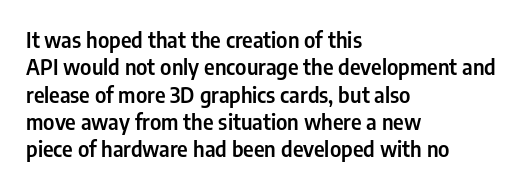
Q: Is the text italic (slanted)? A: No, it is upright.
Q: Is the text underlined? A: No.
Q: How is the paragraph aligned? A: Left-aligned.
Q: Is the spacing between letters normal or unusually wide? A: Normal.
Q: Is the spacing between lines tight, normal or loose? A: Normal.
